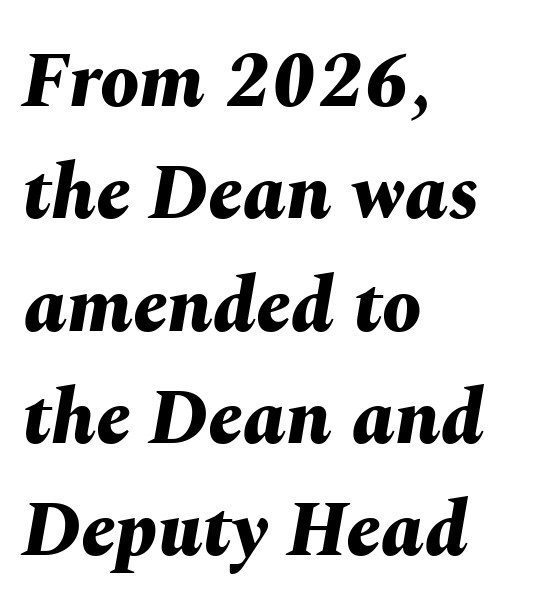
Q: Is the text bold? A: Yes.
Q: Is the text italic (slanted)? A: Yes, it leans right by about 10 degrees.
Q: Is the text underlined? A: No.
Q: How is the paragraph aligned? A: Left-aligned.
Q: Is the spacing between letters normal or unusually wide? A: Normal.
Q: Is the spacing between lines tight, normal or loose? A: Normal.
Q: Width (condensed, normal, or wide)? A: Normal.
Q: Stroke contrast? A: Medium.
Q: x-height? A: Medium.
Q: Monospaced? A: No.
